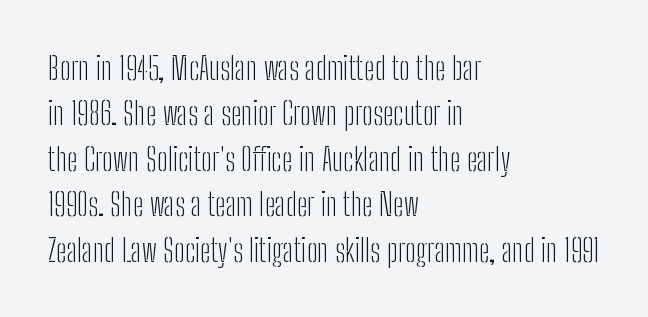
The image shows 32 px light, condensed sans-serif type, upright; set left-aligned, normal line spacing (1.42x), normal letter spacing, not underlined; low stroke contrast and a medium x-height.
